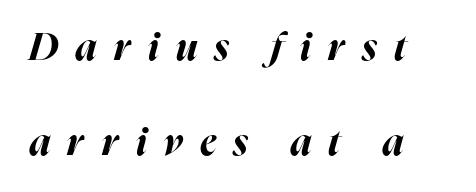
Q: Is the text bold? A: Yes.
Q: Is the text italic (slanted)? A: Yes, it leans right by about 16 degrees.
Q: Is the text underlined? A: No.
Q: How is the paragraph aligned? A: Left-aligned.
Q: Is the spacing between letters normal or unusually wide? A: Unusually wide.
Q: Is the spacing between lines tight, normal or loose? A: Loose.
Q: Width (condensed, normal, or wide)? A: Normal.
Q: Stroke contrast? A: High.
Q: x-height? A: Medium.
Q: Monospaced? A: No.
